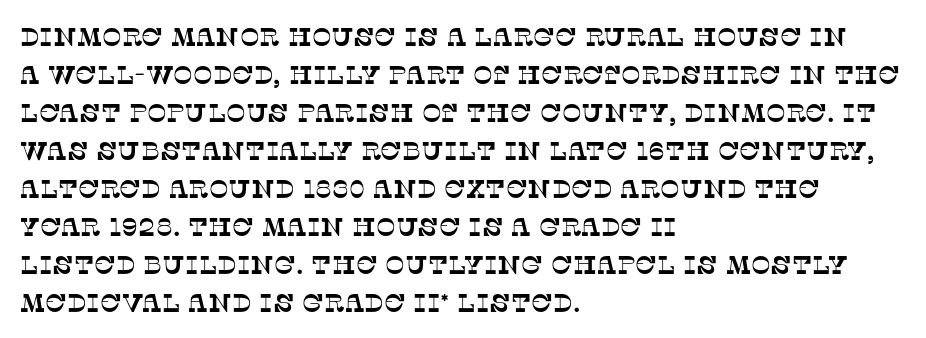
The image shows 26 px text type; set left-aligned, normal line spacing (1.46x), normal letter spacing, not underlined.
